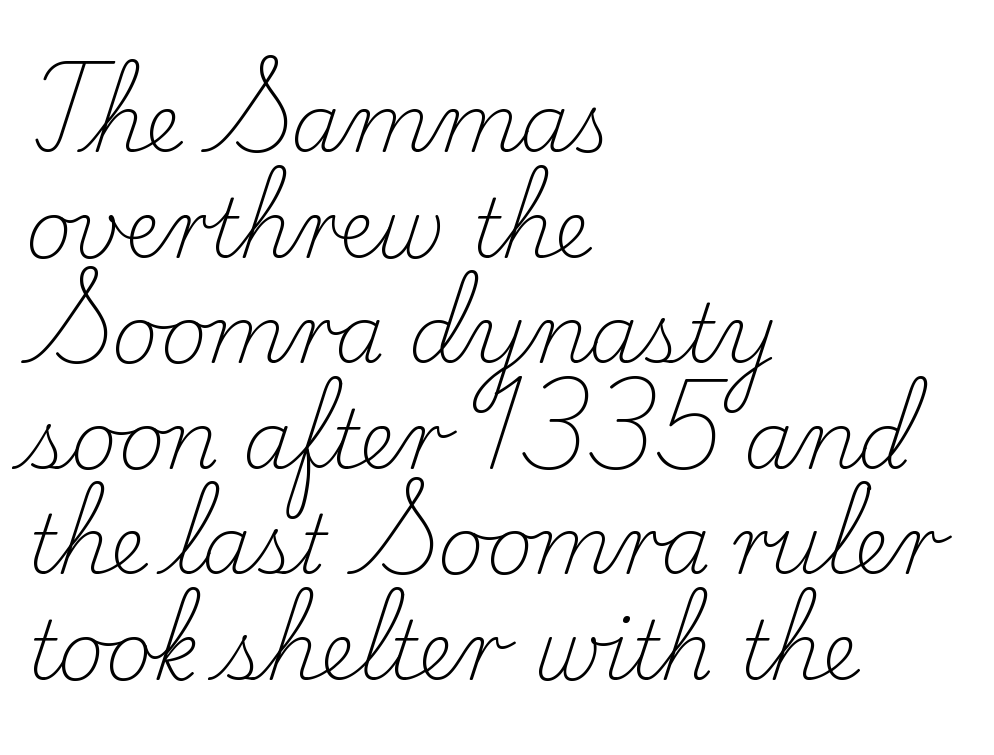
The image shows 80 px light serif type; set left-aligned, normal line spacing (1.32x), normal letter spacing, not underlined; low stroke contrast and a small x-height.
